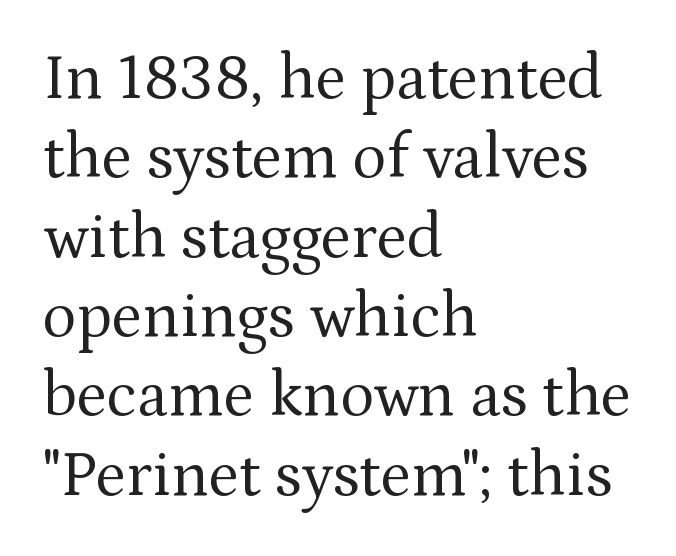
These lines are set flush left with a ragged right edge. The line texture is even and compact thanks to regular tracking. The specimen reads as upright at a glance. The text was rendered using a seriffed face with decorative stroke endings. This sample has the flowing, uneven cadence of proportional lettering.
